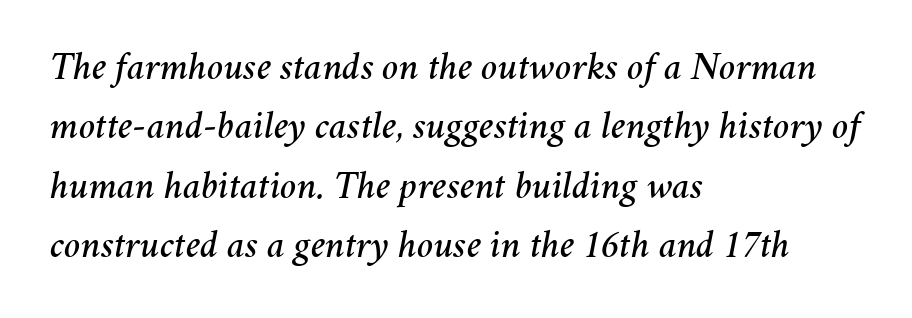
The whole block is typeset with a tilt. Letters rest on an invisible, unmarked baseline. These lines stack with their left ends in a neat column. Notice how descenders clear the ascenders below comfortably — that's standard leading.
